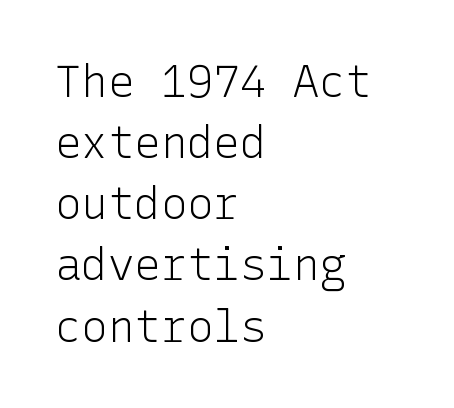
{"serif": "no", "italic": "no", "bold": "no", "weight": "light", "width": "normal", "stroke_contrast": "low", "x_height": "medium", "underline": "no", "align": "left", "line_spacing": "normal", "line_spacing_ratio": 1.39, "letter_spacing": "normal", "letter_spacing_em": 0.0, "glyph_px": 44}
